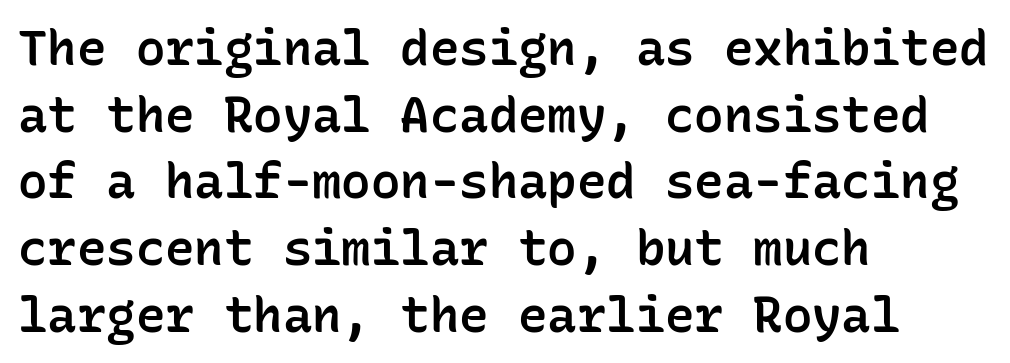
{"serif": "no", "italic": "no", "bold": "semi", "weight": "semibold", "width": "normal", "stroke_contrast": "low", "x_height": "medium", "monospaced": "yes", "underline": "no", "align": "left", "line_spacing": "normal", "line_spacing_ratio": 1.36, "letter_spacing": "normal", "letter_spacing_em": 0.0, "glyph_px": 49}
